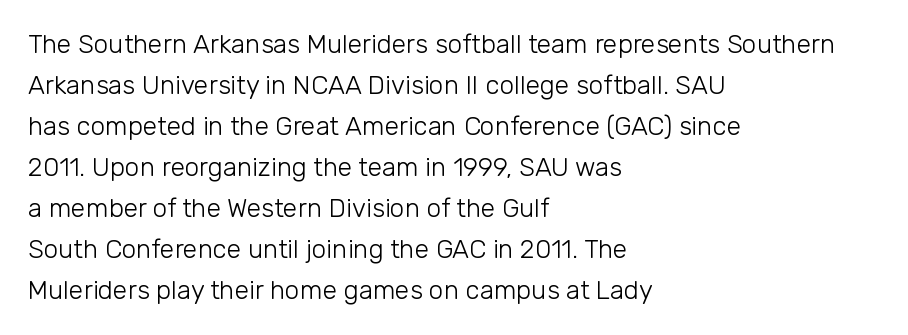
Q: Is the text bold? A: No.
Q: Is the text italic (slanted)? A: No, it is upright.
Q: Is the text underlined? A: No.
Q: How is the paragraph aligned? A: Left-aligned.
Q: Is the spacing between letters normal or unusually wide? A: Normal.
Q: Is the spacing between lines tight, normal or loose? A: Normal.
